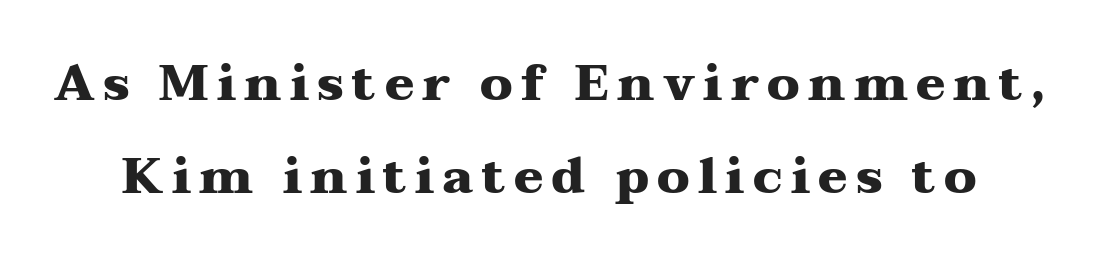
The letters are bold, with thick, heavy strokes. The passage shown is typed in a proportional face where columns would drift. The zone under the glyphs is completely vacant. The type family on display is of the serif kind. In terms of leading, this rendering errs on the spacious side.
